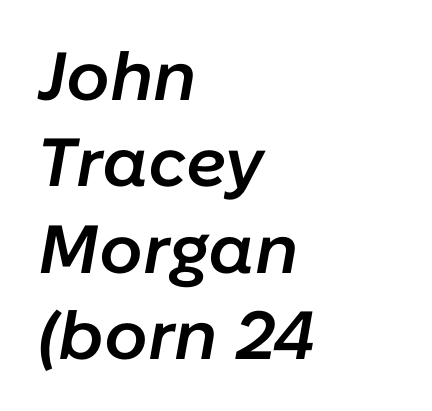
The image shows 68 px semibold type, italic (leaning right); set left-aligned, normal line spacing (1.27x), normal letter spacing, not underlined; low stroke contrast and a medium x-height.
